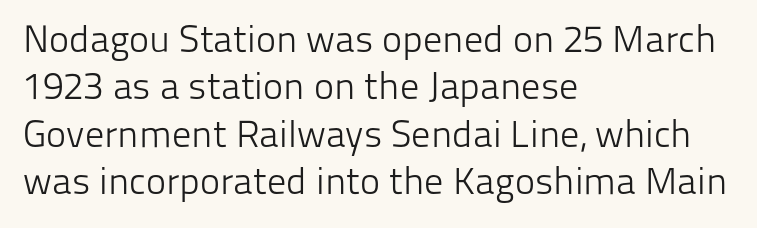
{"serif": "no", "italic": "no", "bold": "no", "weight": "light", "width": "normal", "stroke_contrast": "low", "x_height": "medium", "monospaced": "no", "underline": "no", "align": "left", "line_spacing": "normal", "line_spacing_ratio": 1.25, "letter_spacing": "normal", "letter_spacing_em": 0.0, "glyph_px": 38}
